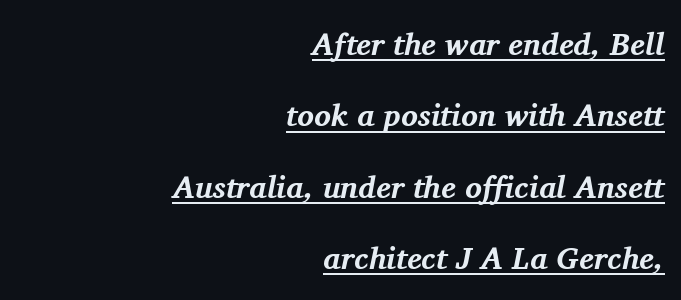
Look at the stroke-to-counter ratio: heavy, a bold. The compositor pushed each line to the right boundary. Think of a printed novel: that variable character pitch is what you see here. The type family on display is of the serif kind.
